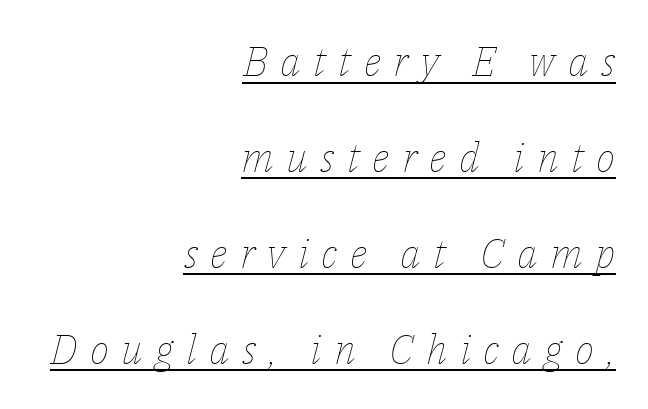
Q: Is the text bold? A: No.
Q: Is the text italic (slanted)? A: Yes, it leans right by about 14 degrees.
Q: Is the text underlined? A: Yes.
Q: How is the paragraph aligned? A: Right-aligned.
Q: Is the spacing between letters normal or unusually wide? A: Unusually wide.
Q: Is the spacing between lines tight, normal or loose? A: Loose.
Q: Width (condensed, normal, or wide)? A: Normal.
Q: Stroke contrast? A: Low.
Q: x-height? A: Medium.
Q: Monospaced? A: No.
